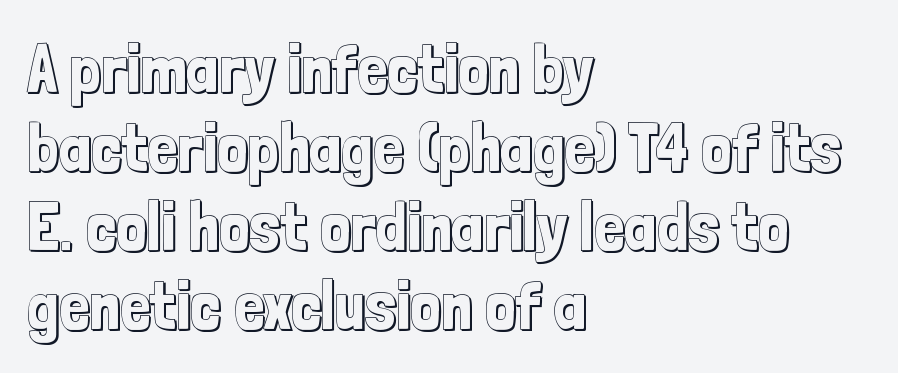
The image shows 68 px condensed type, upright; set left-aligned, line spacing 1.16x, normal letter spacing, not underlined; a medium x-height.
